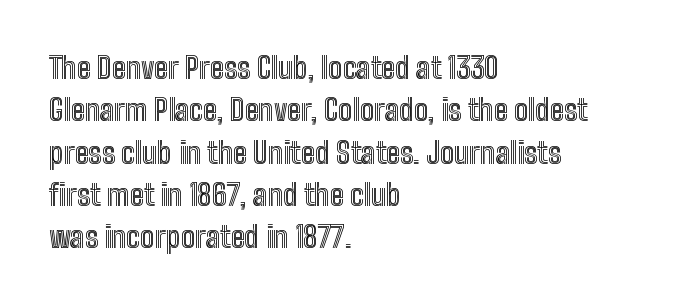
{"italic": "no", "width": "condensed", "x_height": "medium", "monospaced": "no", "underline": "no", "align": "left", "line_spacing": "normal", "line_spacing_ratio": 1.41, "letter_spacing": "normal", "letter_spacing_em": 0.0, "glyph_px": 30}
